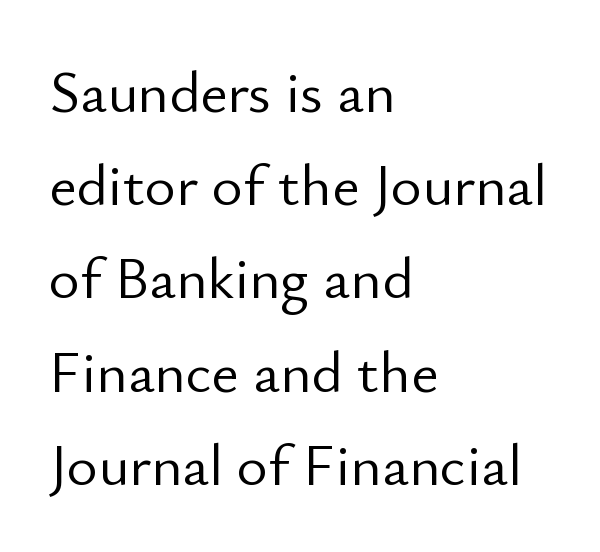
The image shows 59 px light sans-serif type, upright; set left-aligned, normal line spacing (1.58x), normal letter spacing, not underlined; low stroke contrast and a small x-height.
